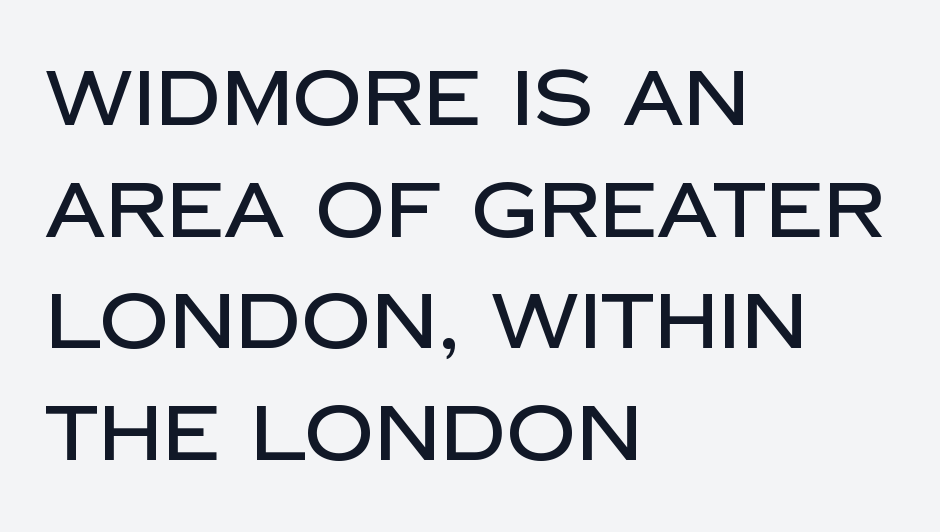
Q: Is the text italic (slanted)? A: No, it is upright.
Q: Is the typeface a serif or a sans-serif typeface? A: Sans-serif.
Q: Is the text underlined? A: No.
Q: How is the paragraph aligned? A: Left-aligned.
Q: Is the spacing between letters normal or unusually wide? A: Normal.
Q: Is the spacing between lines tight, normal or loose? A: Normal.
Q: Width (condensed, normal, or wide)? A: Normal.
Q: Stroke contrast? A: Low.
Q: x-height? A: Large.
Q: Monospaced? A: No.
